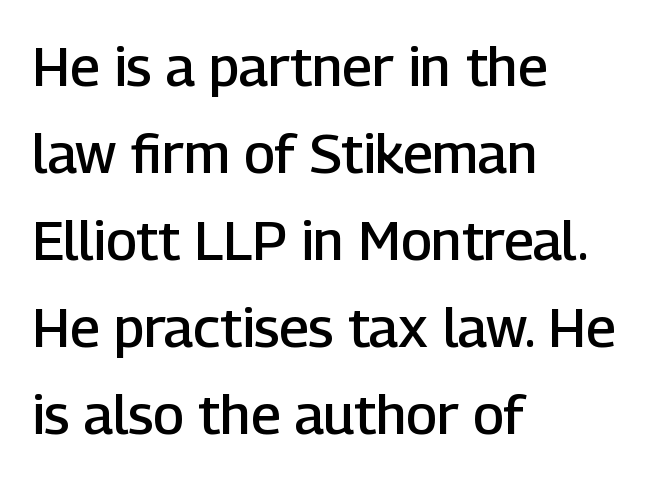
Leading: standard. In terms of letterspacing, this is plain default setting. The rendering shows plain stroke endings on the letterforms — a sans-serif design. In terms of posture, this sample is upright. Character widths vary here, with narrow letters taking less room than wide ones. The passage shown is not underscored anywhere.
